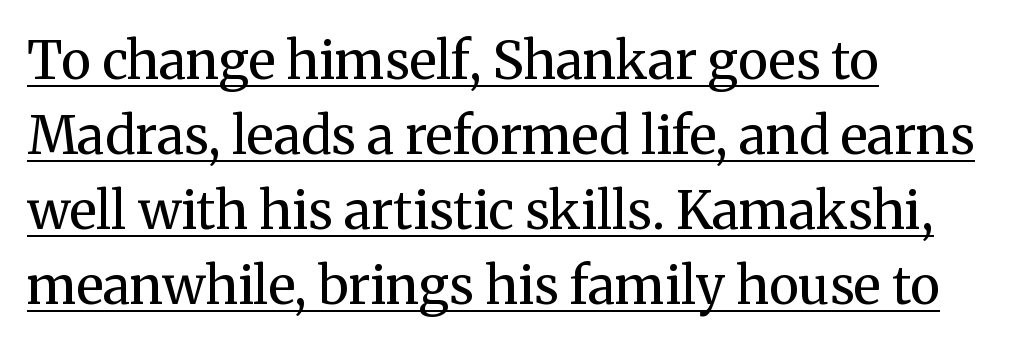
The image shows 52 px regular-weight serif type, upright; set left-aligned, normal line spacing (1.44x), normal letter spacing, underlined; medium stroke contrast and a medium x-height.
